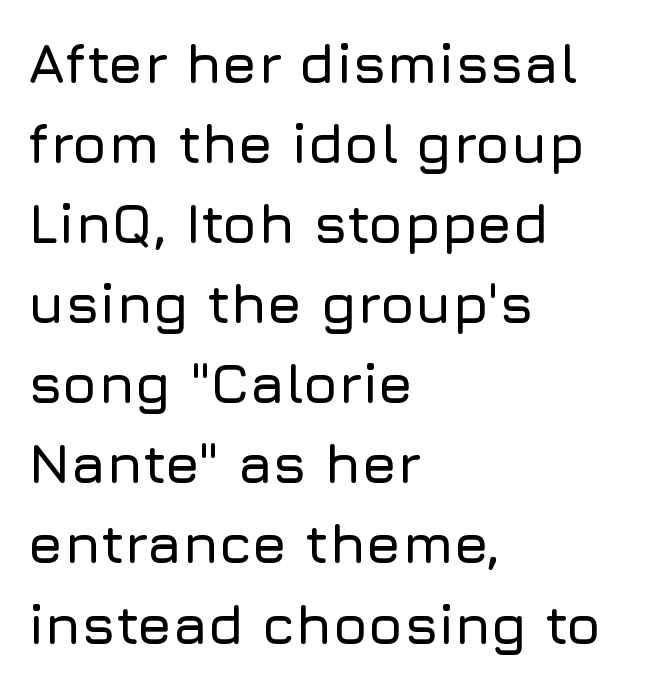
{"serif": "no", "italic": "no", "width": "normal", "stroke_contrast": "low", "x_height": "medium", "monospaced": "no", "underline": "no", "align": "left", "line_spacing": "normal", "line_spacing_ratio": 1.43, "letter_spacing": "normal", "letter_spacing_em": 0.0, "glyph_px": 56}
